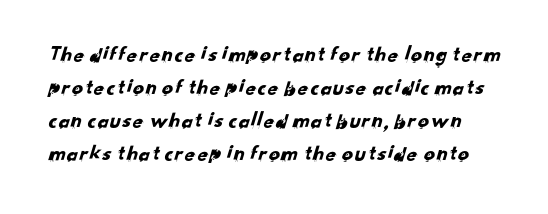
Q: Is the text underlined? A: No.
Q: Is the spacing between letters normal or unusually wide? A: Normal.
Q: Is the spacing between lines tight, normal or loose? A: Normal.
